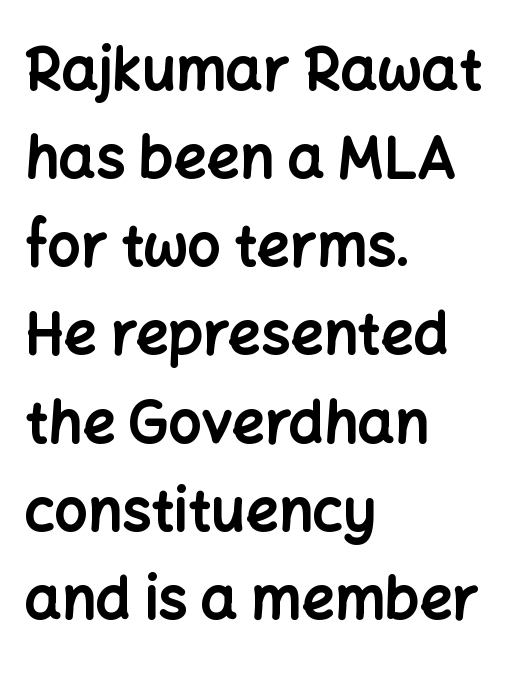
{"serif": "no", "italic": "no", "bold": "yes", "weight": "bold", "width": "normal", "stroke_contrast": "low", "x_height": "medium", "monospaced": "no", "underline": "no", "align": "left", "line_spacing": "normal", "line_spacing_ratio": 1.52, "letter_spacing": "normal", "letter_spacing_em": 0.0, "glyph_px": 58}
